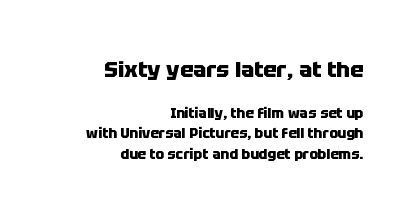
The image shows 22 px bold type, upright; set right-aligned, normal line spacing (1.44x), normal letter spacing, not underlined; the first (top) block is 1.57x larger.
